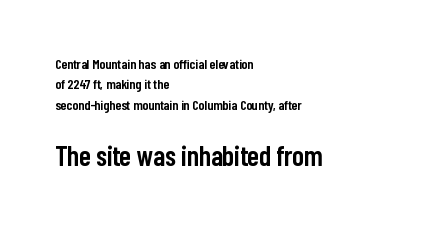
The baseline area is clear. The typesetting leans somewhat heavy: a semibold. The rendering shows plain stroke endings on the letterforms — a sans-serif design. Line beginnings align vertically; line endings do not. Looks like regular typesetting: each glyph gets only the width it needs.
